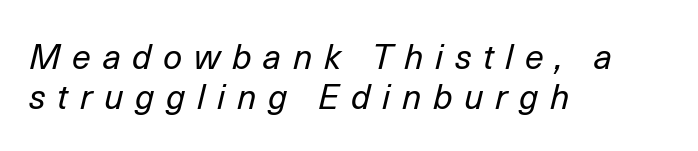
{"italic": "yes", "lean": "right", "slant_degrees": 14, "bold": "no", "weight": "regular", "width": "normal", "stroke_contrast": "low", "x_height": "medium", "monospaced": "no", "underline": "no", "align": "left", "line_spacing_ratio": 1.19, "letter_spacing": "wide", "letter_spacing_em": 0.34, "glyph_px": 34}
